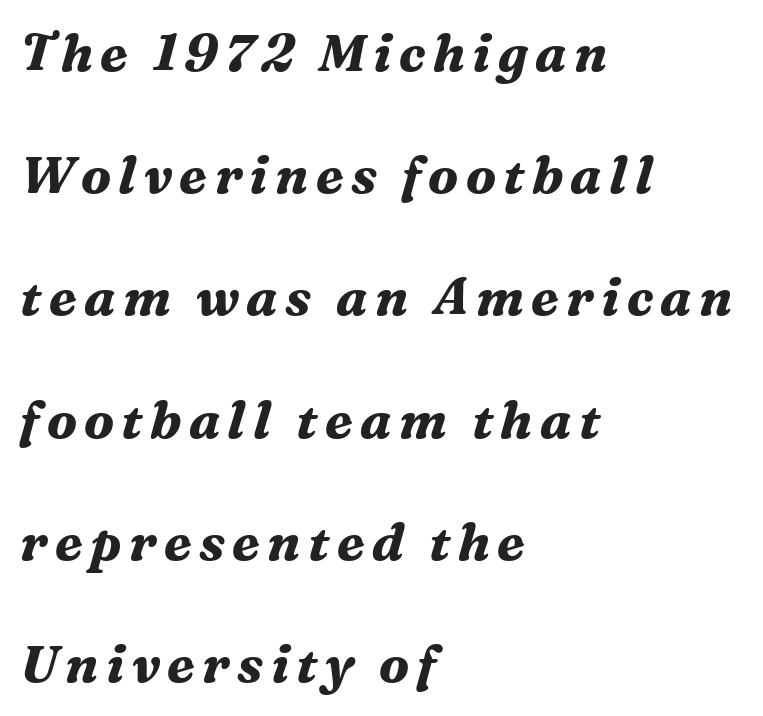
Q: Is the text bold? A: Yes.
Q: Is the text italic (slanted)? A: Yes, it leans right by about 16 degrees.
Q: Is the typeface a serif or a sans-serif typeface? A: Serif.
Q: Is the text underlined? A: No.
Q: How is the paragraph aligned? A: Left-aligned.
Q: Is the spacing between lines tight, normal or loose? A: Loose.
Q: Width (condensed, normal, or wide)? A: Normal.
Q: Stroke contrast? A: Medium.
Q: x-height? A: Medium.
Q: Monospaced? A: No.
